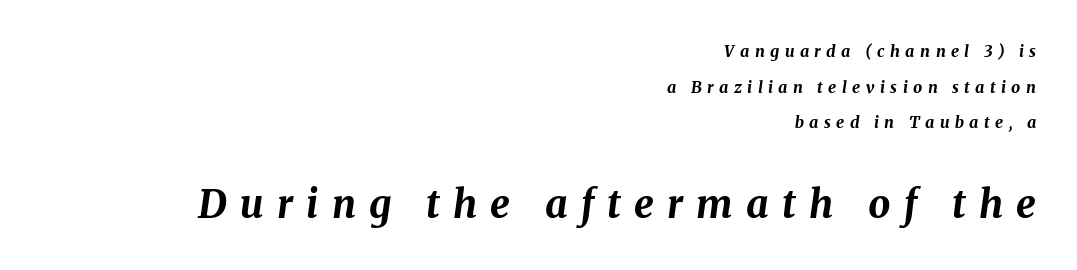
{"italic": "yes", "lean": "right", "slant_degrees": 8, "bold": "yes", "weight": "bold", "width": "normal", "stroke_contrast": "medium", "x_height": "medium", "monospaced": "no", "underline": "no", "align": "right", "line_spacing": "loose", "line_spacing_ratio": 2.22, "letter_spacing": "wide", "letter_spacing_em": 0.34, "larger_block": "second", "size_ratio": 2.44, "glyph_px": 39}
